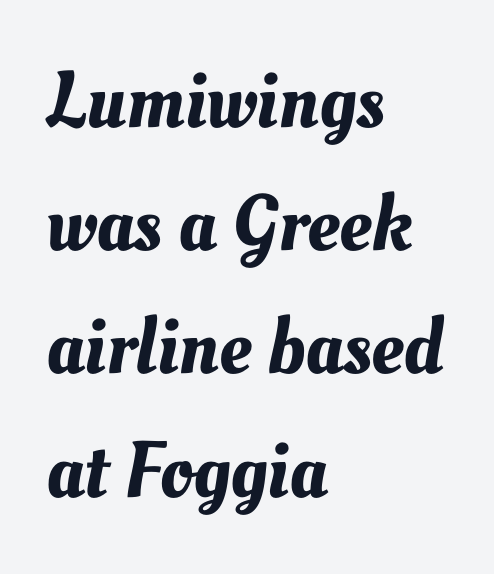
The image shows 80 px text type; set left-aligned, normal line spacing (1.54x), normal letter spacing, not underlined; medium stroke contrast and a small x-height.
